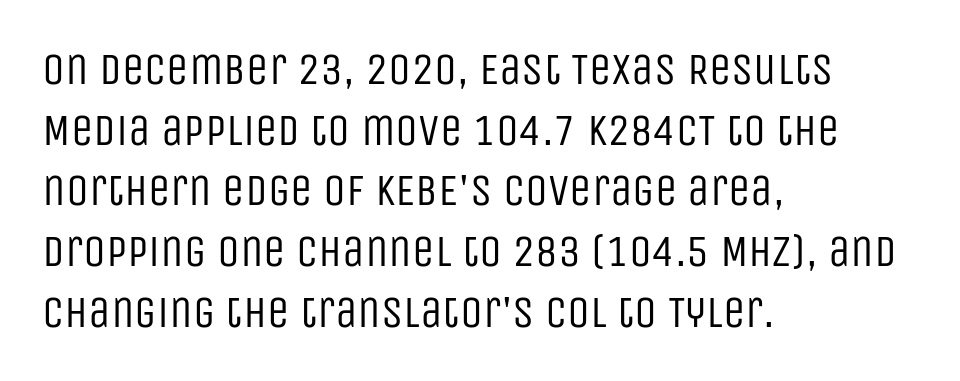
{"serif": "no", "italic": "no", "bold": "no", "weight": "regular", "width": "condensed", "stroke_contrast": "low", "x_height": "large", "monospaced": "no", "underline": "no", "align": "left", "line_spacing": "normal", "line_spacing_ratio": 1.35, "letter_spacing": "normal", "letter_spacing_em": 0.0, "glyph_px": 45}
